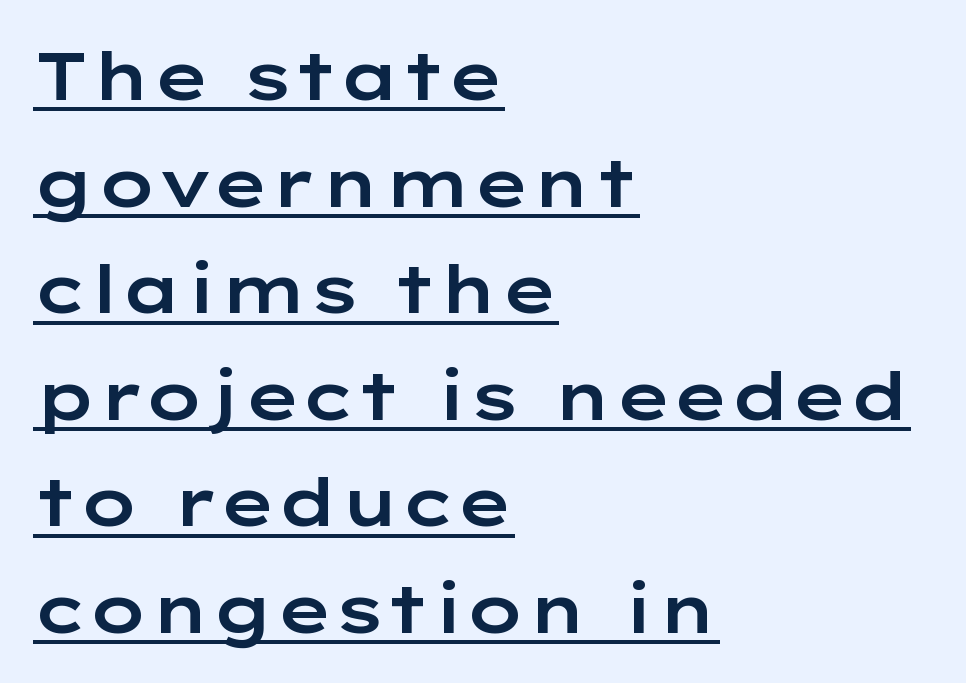
{"serif": "no", "italic": "no", "width": "wide", "stroke_contrast": "low", "x_height": "medium", "monospaced": "no", "underline": "yes", "align": "left", "line_spacing": "normal", "line_spacing_ratio": 1.59, "letter_spacing": "normal", "letter_spacing_em": 0.0, "glyph_px": 67}
